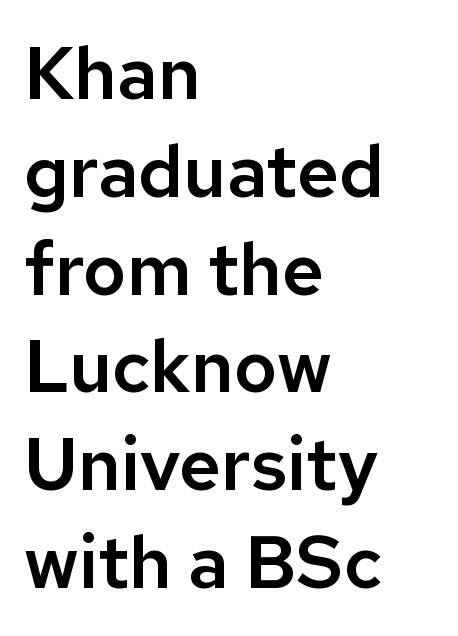
{"serif": "no", "italic": "no", "width": "normal", "stroke_contrast": "low", "x_height": "medium", "monospaced": "no", "underline": "no", "align": "left", "line_spacing": "normal", "line_spacing_ratio": 1.34, "letter_spacing": "normal", "letter_spacing_em": 0.0, "glyph_px": 73}
